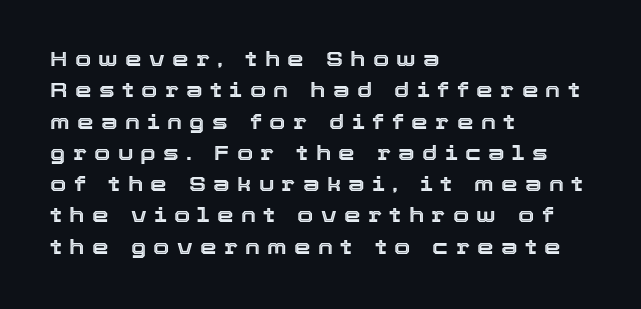
Q: Is the text italic (slanted)? A: No, it is upright.
Q: Is the text underlined? A: No.
Q: How is the paragraph aligned? A: Left-aligned.
Q: Is the spacing between letters normal or unusually wide? A: Unusually wide.
Q: Is the spacing between lines tight, normal or loose? A: Normal.
